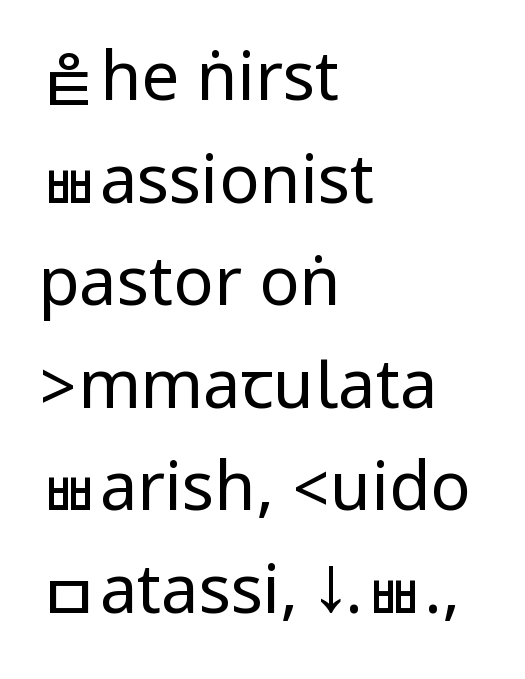
This sample uses a sans-serif face. The horizontal fit of the characters is conventional and even. Vertical strokes here are truly vertical. Unmarked baselines from the first word to the last.
